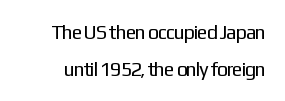
{"italic": "no", "bold": "no", "underline": "no", "line_spacing_ratio": 1.83, "letter_spacing": "normal", "letter_spacing_em": 0.0, "glyph_px": 20}
